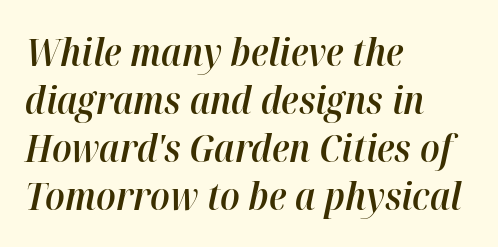
Q: Is the text bold? A: Semi-bold.
Q: Is the text italic (slanted)? A: Yes, it leans right by about 12 degrees.
Q: Is the text underlined? A: No.
Q: How is the paragraph aligned? A: Left-aligned.
Q: Is the spacing between letters normal or unusually wide? A: Normal.
Q: Is the spacing between lines tight, normal or loose? A: Normal.
Q: Width (condensed, normal, or wide)? A: Normal.
Q: Stroke contrast? A: High.
Q: x-height? A: Medium.
Q: Monospaced? A: No.
